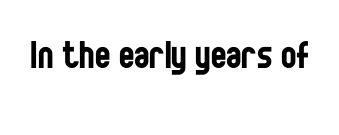
I'd call this a sans setting — the letters go barefoot. The letterforms sit at book weight or below. The rendering uses natural spacing where letterforms have individual widths. Words float on clear page, feet unadorned.
